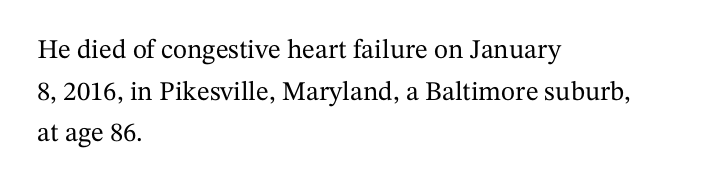
Q: Is the text italic (slanted)? A: No, it is upright.
Q: Is the text underlined? A: No.
Q: How is the paragraph aligned? A: Left-aligned.
Q: Is the spacing between letters normal or unusually wide? A: Normal.
Q: Is the spacing between lines tight, normal or loose? A: Normal.
